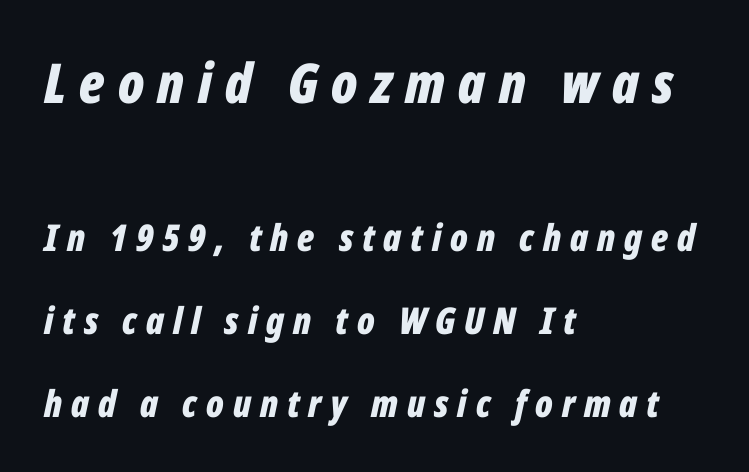
Tracking value appears strongly positive — letters spread wide. Rendered with sloped, italic letterforms. The lines are spread far apart with generous leading. Underline: absent. The upper block of text is set noticeably larger than the block beneath it.
